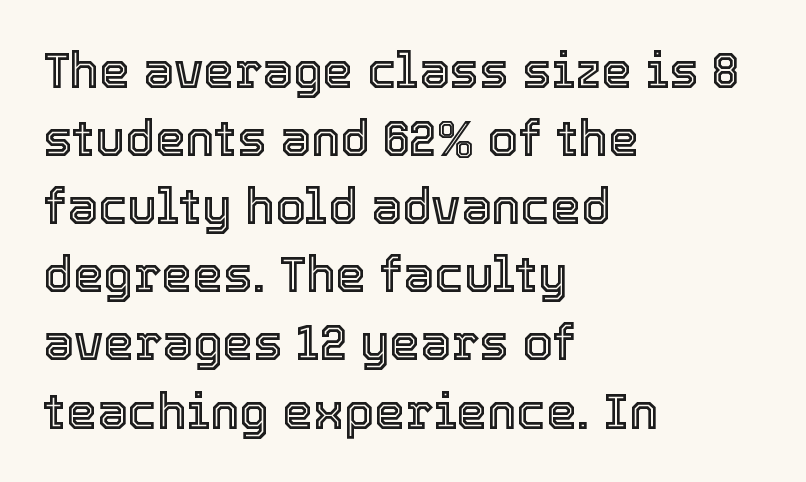
{"italic": "no", "width": "normal", "x_height": "medium", "monospaced": "no", "underline": "no", "align": "left", "line_spacing": "normal", "line_spacing_ratio": 1.39, "letter_spacing": "normal", "letter_spacing_em": 0.0, "glyph_px": 49}
